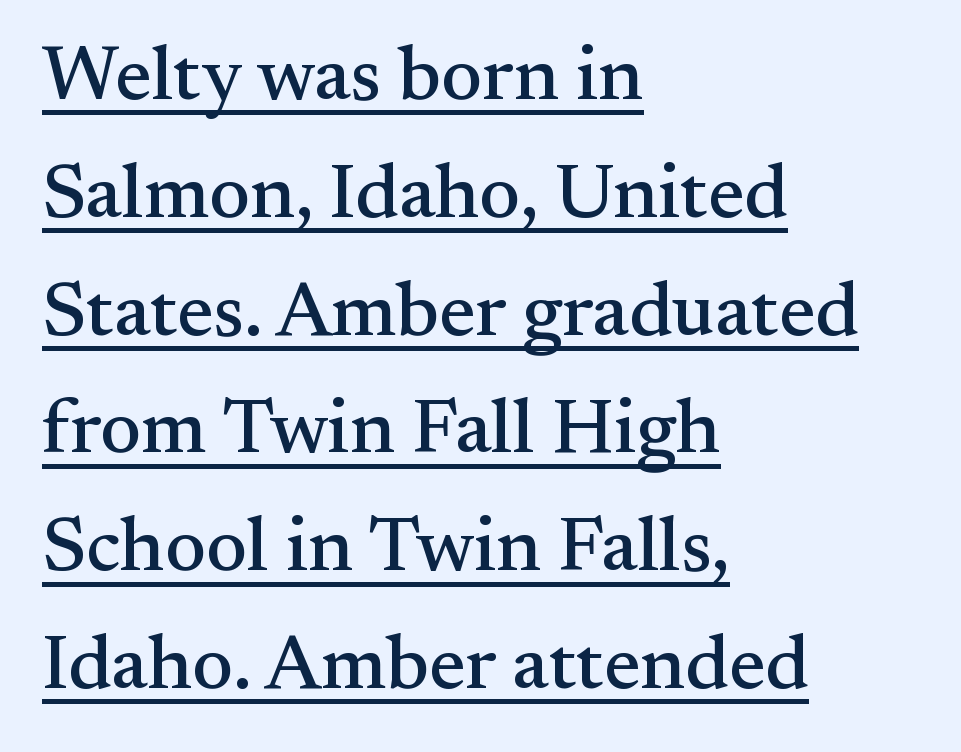
The image shows 77 px serif type, upright; set left-aligned, normal line spacing (1.53x), normal letter spacing, underlined; medium stroke contrast and a small x-height.
